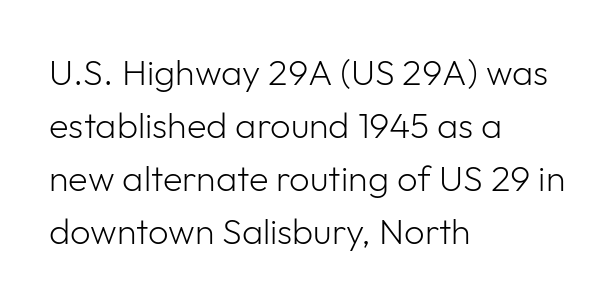
The image shows 36 px light sans-serif type, upright; set left-aligned, normal line spacing (1.47x), normal letter spacing, not underlined; low stroke contrast and a medium x-height.
